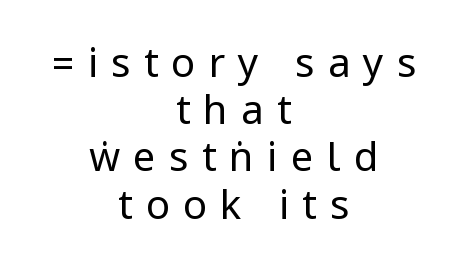
Q: Is the text bold? A: No.
Q: Is the text italic (slanted)? A: No, it is upright.
Q: Is the typeface a serif or a sans-serif typeface? A: Sans-serif.
Q: Is the text underlined? A: No.
Q: How is the paragraph aligned? A: Centered.
Q: Is the spacing between letters normal or unusually wide? A: Unusually wide.
Q: Width (condensed, normal, or wide)? A: Condensed.
Q: Stroke contrast? A: Low.
